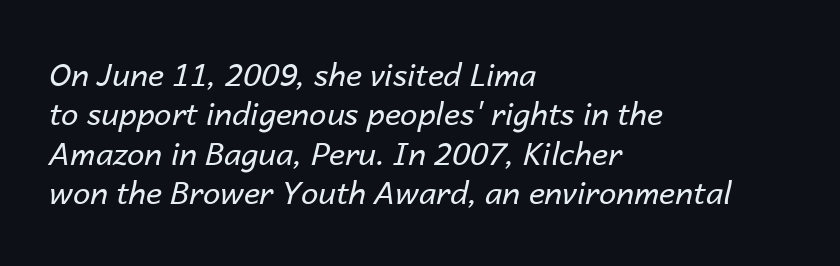
The image shows 31 px regular-weight type, italic (leaning right); set left-aligned, normal line spacing (1.27x), normal letter spacing, not underlined; low stroke contrast and a medium x-height.
